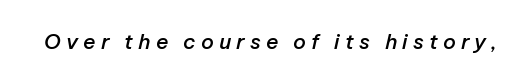
The glyphs look as if they've been sheared to an angle. Heft: intermediate — a semibold. In terms of letterspacing, this is a distinctly airy, spread setting. Letters rest on an invisible, unmarked baseline.
